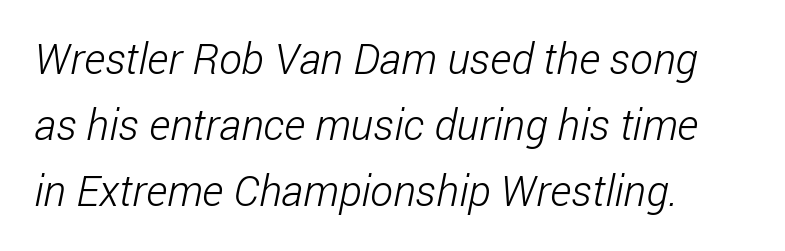
Honestly, there is no underline to notice here at all. Spacing verdict: proportional, widths tailored to each character. One-word summary of the alignment: left. Vertical stems look standard width or narrower in stroke.
